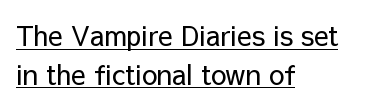
Letters have the restrained weight of plain body copy at most. What stands out about the letter spacing? Nothing — it is the standard amount. This block has exactly the height ordinary leading produces. Alignment: flush left.
